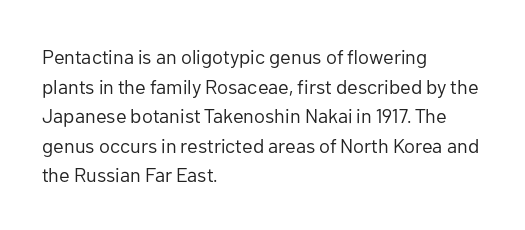
{"italic": "no", "bold": "no", "underline": "no", "align": "left", "line_spacing": "normal", "line_spacing_ratio": 1.48, "letter_spacing": "normal", "letter_spacing_em": 0.0, "glyph_px": 20}
